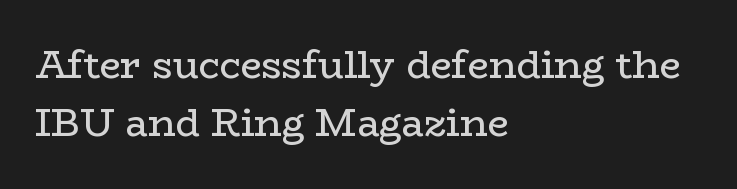
Summary of vertical rhythm: regular, with standard interline spacing. Honestly, the letter spacing is just normal — you wouldn't notice it. Short and long lines alike share a common starting point at left. A roman cut, with each character standing at attention. Is this a heavy cut? Hardly; it is regular or lighter.
